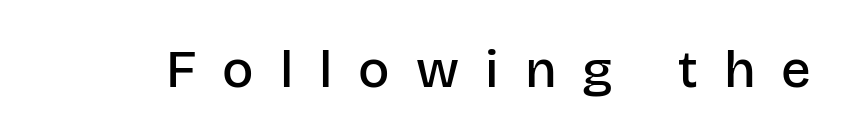
Q: Is the text bold? A: Semi-bold.
Q: Is the text italic (slanted)? A: No, it is upright.
Q: Is the typeface a serif or a sans-serif typeface? A: Sans-serif.
Q: Is the text underlined? A: No.
Q: Is the spacing between letters normal or unusually wide? A: Unusually wide.
Q: Width (condensed, normal, or wide)? A: Normal.
Q: Stroke contrast? A: Low.
Q: x-height? A: Large.
Q: Monospaced? A: No.
